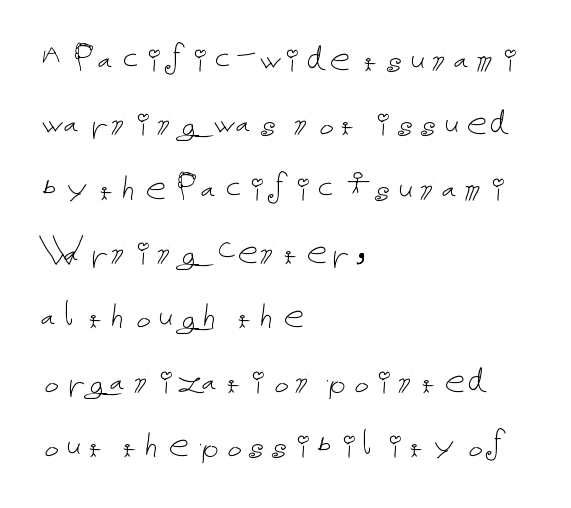
Q: Is the text bold? A: No.
Q: Is the text italic (slanted)? A: No, it is upright.
Q: Is the text underlined? A: No.
Q: How is the paragraph aligned? A: Left-aligned.
Q: Is the spacing between letters normal or unusually wide? A: Normal.
Q: Is the spacing between lines tight, normal or loose? A: Normal.
Q: Width (condensed, normal, or wide)? A: Normal.
Q: Stroke contrast? A: Low.
Q: x-height? A: Medium.
